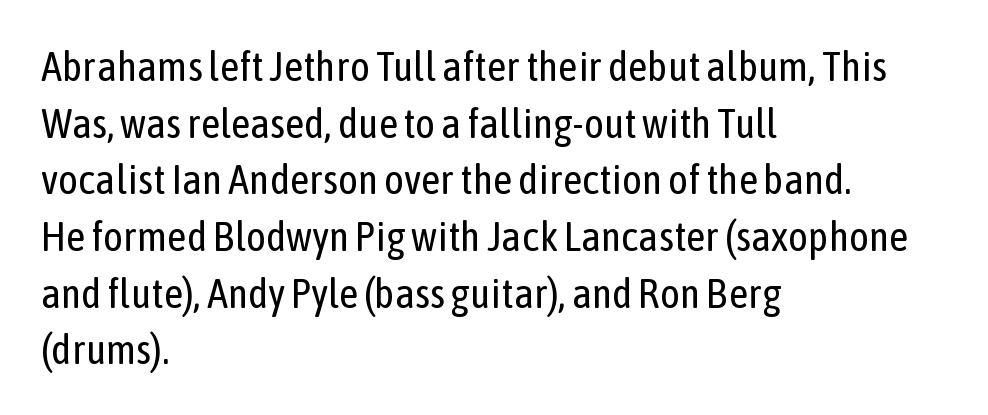
No heavy texture on the line: the type isn't bold. Nope, not italic — everything's standing straight. The type family on display is of the sans-serif kind. Just letters on the line, the space beneath them empty.
